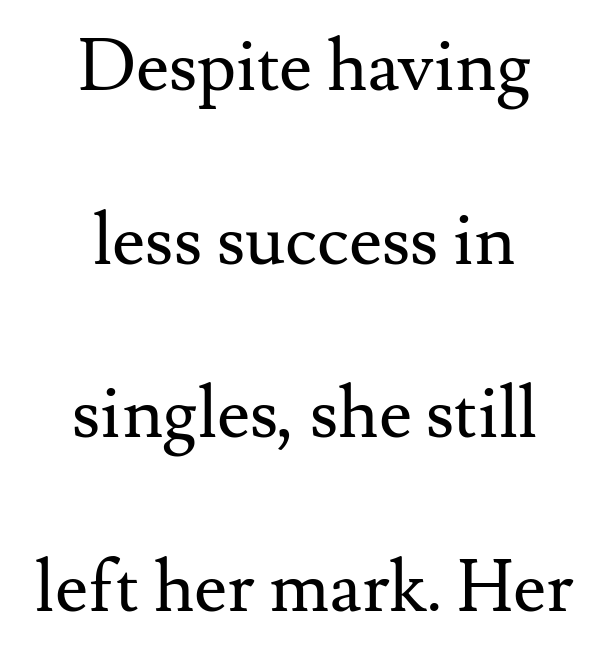
Beneath every word, the page is bare. Here the designer chose a conventional face with non-uniform glyph widths. This rendering leaves character spacing at its baseline value. Stroke thickness stays within the range of a standard reading face or lighter.
